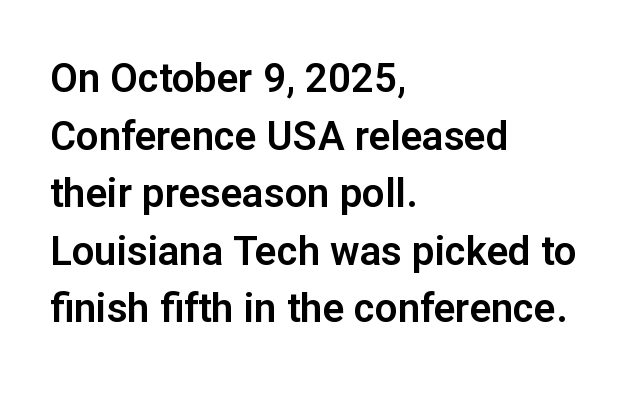
{"serif": "no", "italic": "no", "width": "normal", "stroke_contrast": "low", "x_height": "medium", "monospaced": "no", "underline": "no", "align": "left", "line_spacing": "normal", "line_spacing_ratio": 1.44, "letter_spacing": "normal", "letter_spacing_em": 0.0, "glyph_px": 40}
